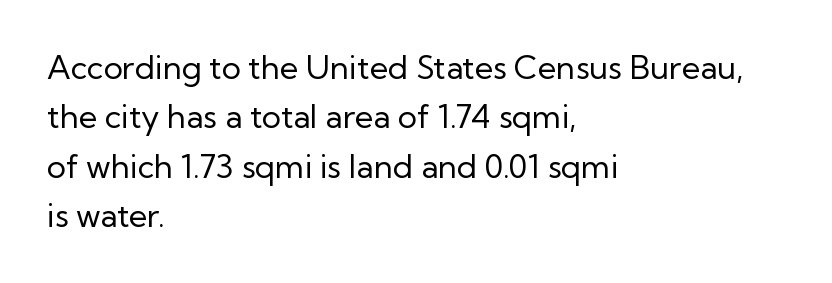
Q: Is the text bold? A: No.
Q: Is the text italic (slanted)? A: No, it is upright.
Q: Is the typeface a serif or a sans-serif typeface? A: Sans-serif.
Q: Is the text underlined? A: No.
Q: How is the paragraph aligned? A: Left-aligned.
Q: Is the spacing between letters normal or unusually wide? A: Normal.
Q: Is the spacing between lines tight, normal or loose? A: Normal.
Q: Width (condensed, normal, or wide)? A: Normal.
Q: Stroke contrast? A: Low.
Q: x-height? A: Medium.
Q: Monospaced? A: No.
